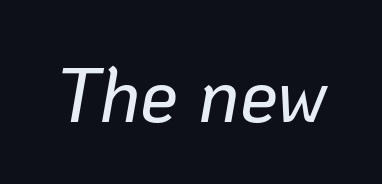
You could not count columns in this text — the font is proportionally spaced. Between one letter and the next there's only the usual sliver of space. Quick note: italic. Each row of text sits above clean, open space.
